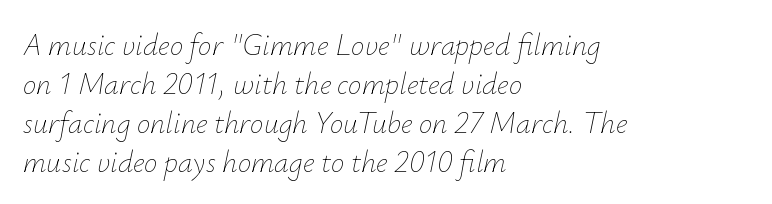
Do the characters align in a grid? No, the font is proportional. Look at the tracking — it's just the regular setting, nothing added. Type without underlining. The rows are spaced the way most documents space them.
